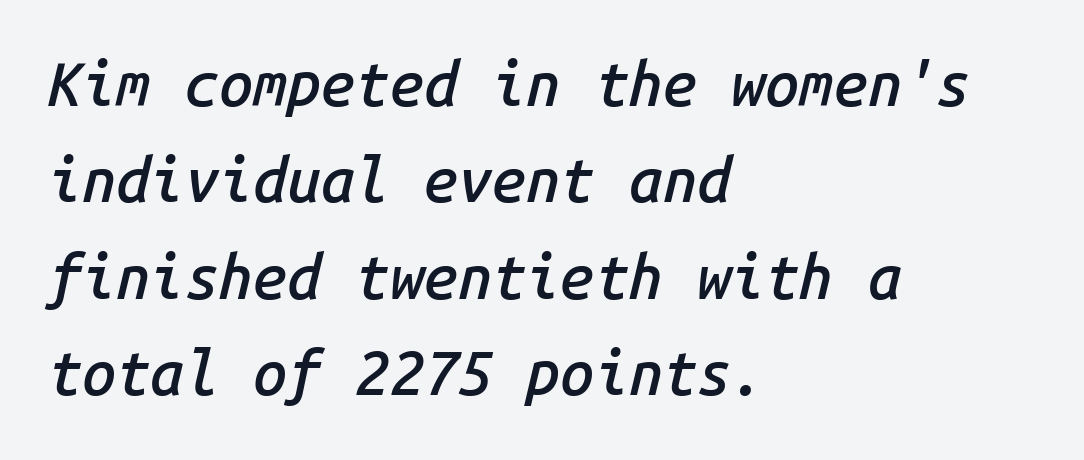
{"italic": "yes", "lean": "right", "slant_degrees": 14, "bold": "semi", "weight": "semibold", "width": "normal", "stroke_contrast": "low", "x_height": "medium", "monospaced": "yes", "underline": "no", "align": "left", "line_spacing": "normal", "line_spacing_ratio": 1.58, "letter_spacing": "normal", "letter_spacing_em": 0.0, "glyph_px": 61}
